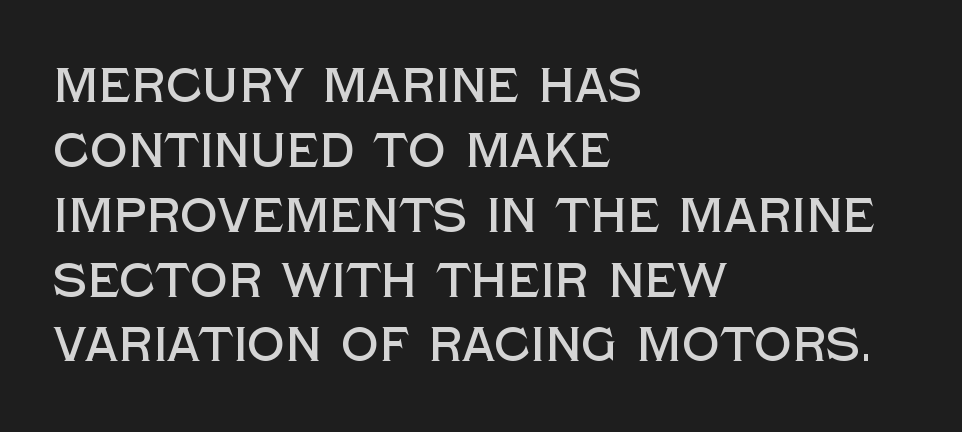
{"serif": "no", "italic": "no", "width": "normal", "x_height": "large", "monospaced": "no", "underline": "no", "align": "left", "line_spacing": "normal", "line_spacing_ratio": 1.38, "letter_spacing": "normal", "letter_spacing_em": 0.0, "glyph_px": 47}
